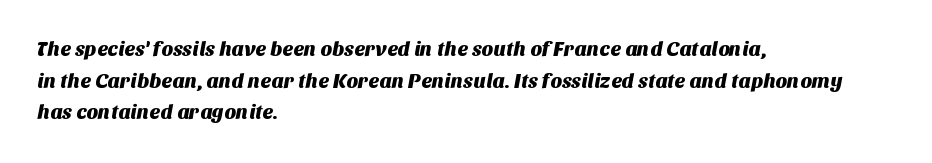
{"underline": "no", "align": "left", "line_spacing": "normal", "line_spacing_ratio": 1.58, "letter_spacing": "normal", "letter_spacing_em": 0.0, "glyph_px": 20}
